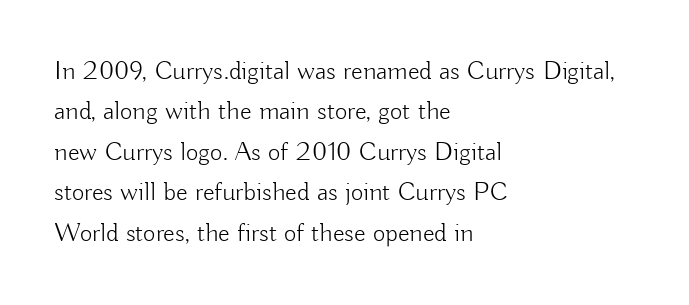
{"italic": "no", "bold": "no", "underline": "no", "align": "left", "line_spacing": "normal", "line_spacing_ratio": 1.5, "letter_spacing": "normal", "letter_spacing_em": 0.0, "glyph_px": 27}
